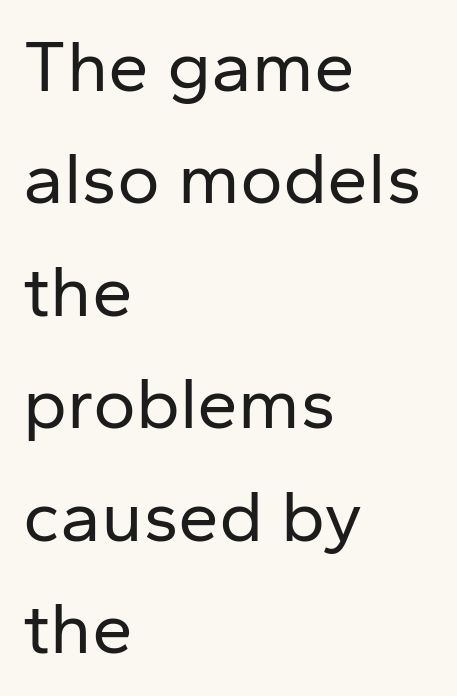
Classification — sans serif. Every stem runs plumb, perpendicular to the baseline. Whoever set this chose a conventional vertical rhythm. A typesetter would call this proportional, since set widths differ per character.
